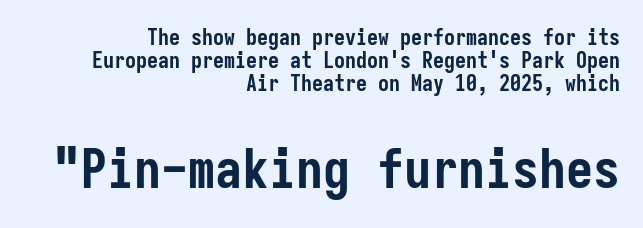
Q: Is the text bold? A: Yes.
Q: Is the text italic (slanted)? A: No, it is upright.
Q: Is the typeface a serif or a sans-serif typeface? A: Sans-serif.
Q: Is the text underlined? A: No.
Q: How is the paragraph aligned? A: Right-aligned.
Q: Is the spacing between letters normal or unusually wide? A: Normal.
Q: Is the spacing between lines tight, normal or loose? A: Tight.
Q: Which block of text is set in a larger size, the first (top) or the second (bottom)? A: The second (bottom) one.
Q: Width (condensed, normal, or wide)? A: Condensed.
Q: Stroke contrast? A: Low.
Q: x-height? A: Medium.
Q: Monospaced? A: Yes.
